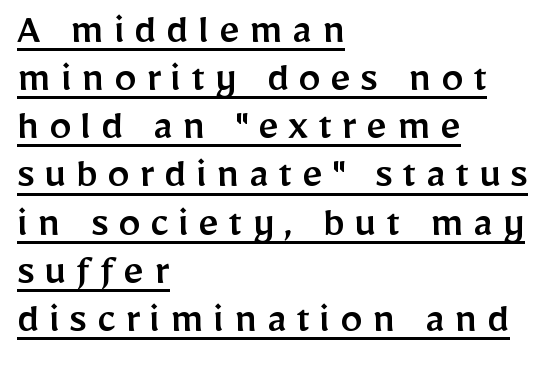
Q: Is the text italic (slanted)? A: No, it is upright.
Q: Is the typeface a serif or a sans-serif typeface? A: Sans-serif.
Q: Is the text underlined? A: Yes.
Q: How is the paragraph aligned? A: Left-aligned.
Q: Is the spacing between letters normal or unusually wide? A: Unusually wide.
Q: Is the spacing between lines tight, normal or loose? A: Tight.
Q: Width (condensed, normal, or wide)? A: Normal.
Q: Stroke contrast? A: Low.
Q: x-height? A: Medium.
Q: Monospaced? A: No.
